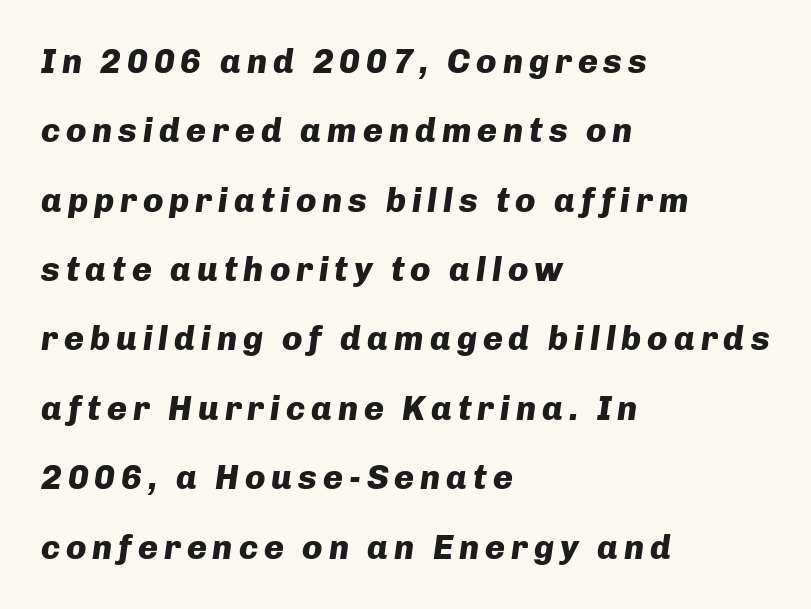
Q: Is the text bold? A: Yes.
Q: Is the text italic (slanted)? A: Yes, it leans right by about 8 degrees.
Q: Is the text underlined? A: No.
Q: How is the paragraph aligned? A: Left-aligned.
Q: Is the spacing between lines tight, normal or loose? A: Loose.
Q: Width (condensed, normal, or wide)? A: Normal.
Q: Stroke contrast? A: Low.
Q: x-height? A: Medium.
Q: Monospaced? A: No.
